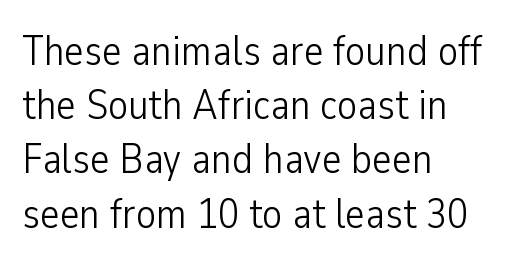
Q: Is the text bold? A: No.
Q: Is the text italic (slanted)? A: No, it is upright.
Q: Is the typeface a serif or a sans-serif typeface? A: Sans-serif.
Q: Is the text underlined? A: No.
Q: How is the paragraph aligned? A: Left-aligned.
Q: Is the spacing between letters normal or unusually wide? A: Normal.
Q: Is the spacing between lines tight, normal or loose? A: Normal.
Q: Width (condensed, normal, or wide)? A: Condensed.
Q: Stroke contrast? A: Low.
Q: x-height? A: Medium.
Q: Monospaced? A: No.
